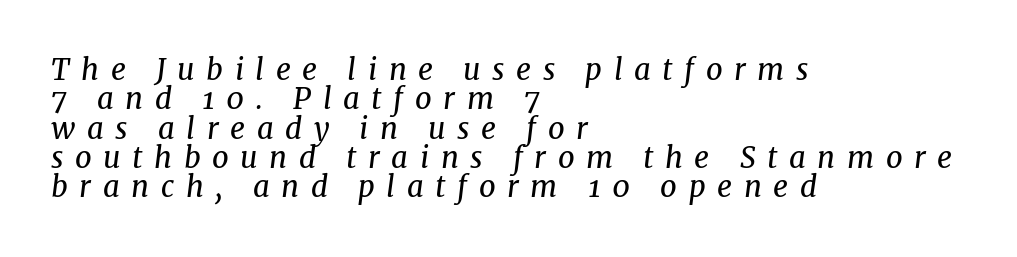
The image shows 29 px regular-weight serif type, italic (leaning right); set left-aligned, tight line spacing (1.01x), unusually wide letter spacing (+0.4 em), not underlined; medium stroke contrast and a medium x-height.
